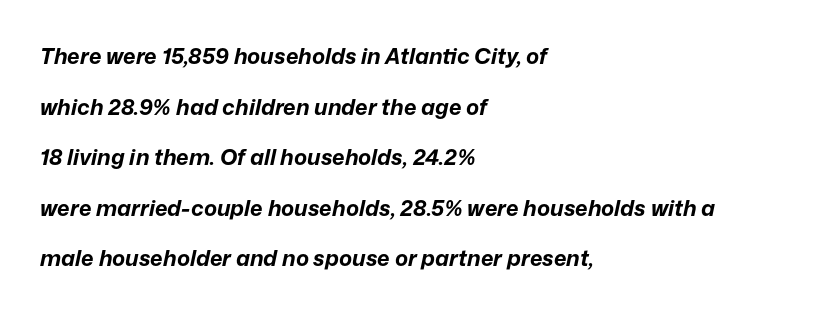
This block would shrink considerably if given ordinary leading; it's expanded now. Each row of text sits above clean, open space. A dark, heavy texture on the line: the type is bold. A typesetter would call this zero additional tracking. Short and long lines alike share a common starting point at left.
